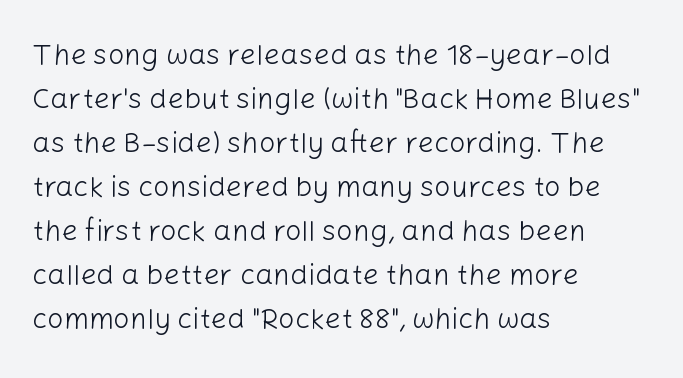
This sample has the flowing, uneven cadence of proportional lettering. Rule under the text: the space is simply empty. Unbolded letterforms with no extra heft. Whoever set this chose a conventional vertical rhythm. The rendering keeps characters at their native spacing. Do the letters lean? They stand straight.
